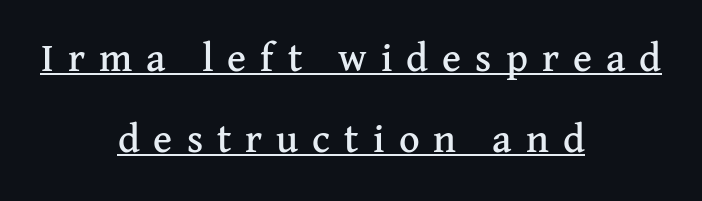
The image shows 40 px serif type, upright; set centered, loose line spacing (2.03x), unusually wide letter spacing (+0.35 em), underlined; medium stroke contrast and a medium x-height.
